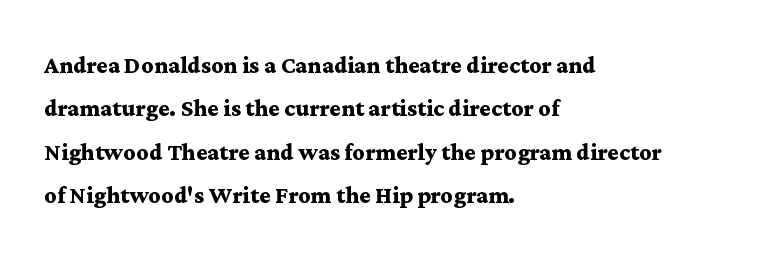
{"serif": "yes", "italic": "no", "bold": "yes", "weight": "semibold", "width": "wide", "stroke_contrast": "medium", "x_height": "medium", "monospaced": "no", "underline": "no", "align": "left", "line_spacing": "normal", "line_spacing_ratio": 1.45, "letter_spacing": "normal", "letter_spacing_em": 0.0, "glyph_px": 30}
